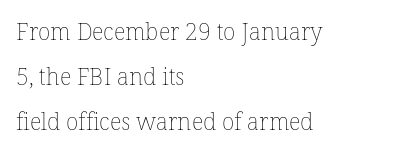
The image shows 23 px text type, upright; set left-aligned, loose line spacing (1.96x), normal letter spacing, not underlined.
